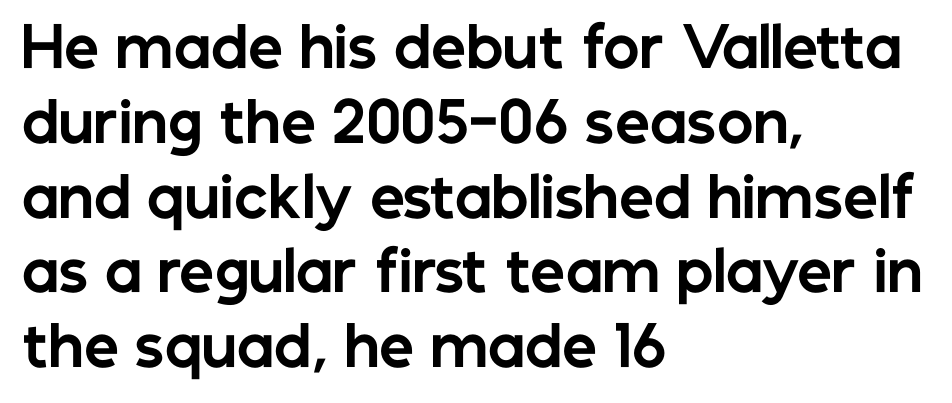
Is this a fixed-width face? No — the glyphs have proportional, varying widths. As a designer I'd log this as weight 700, bold. This is the regular roman posture of the typeface. Whoever set this chose a conventional vertical rhythm.
